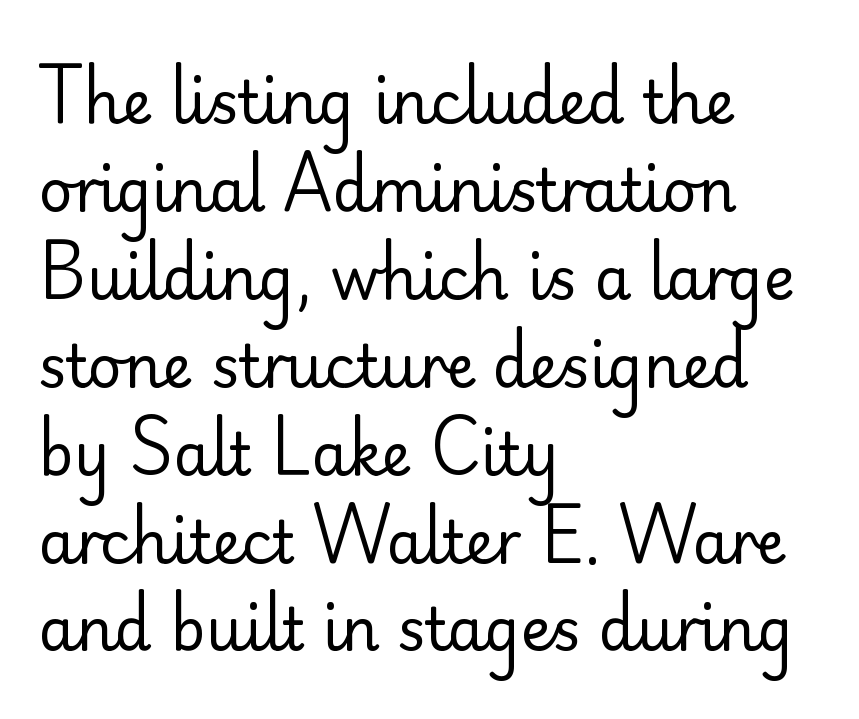
The image shows 59 px regular-weight sans-serif type, upright; set left-aligned, normal line spacing (1.49x), normal letter spacing, not underlined; low stroke contrast and a small x-height.
